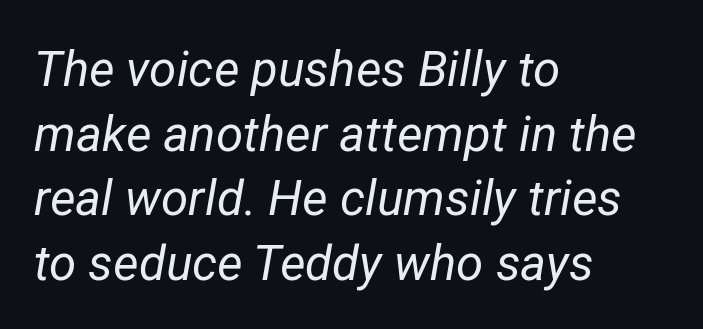
{"italic": "yes", "lean": "right", "slant_degrees": 12, "bold": "no", "weight": "regular", "width": "normal", "stroke_contrast": "low", "x_height": "medium", "monospaced": "no", "underline": "no", "align": "left", "line_spacing": "normal", "line_spacing_ratio": 1.32, "letter_spacing": "normal", "letter_spacing_em": 0.0, "glyph_px": 49}
